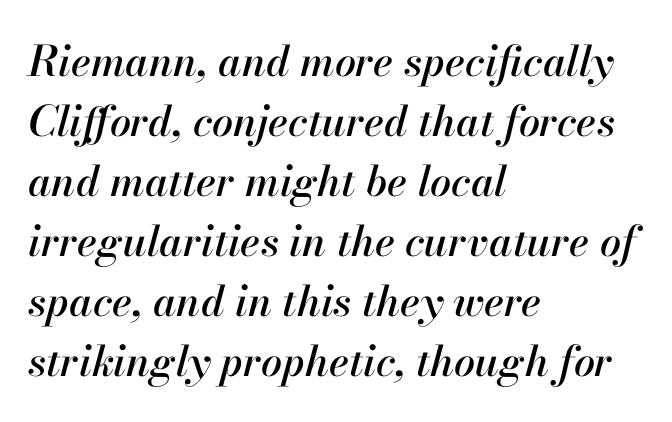
Q: Is the text italic (slanted)? A: Yes, it leans right by about 13 degrees.
Q: Is the text underlined? A: No.
Q: How is the paragraph aligned? A: Left-aligned.
Q: Is the spacing between letters normal or unusually wide? A: Normal.
Q: Is the spacing between lines tight, normal or loose? A: Normal.
Q: Width (condensed, normal, or wide)? A: Normal.
Q: Stroke contrast? A: High.
Q: x-height? A: Small.
Q: Monospaced? A: No.
